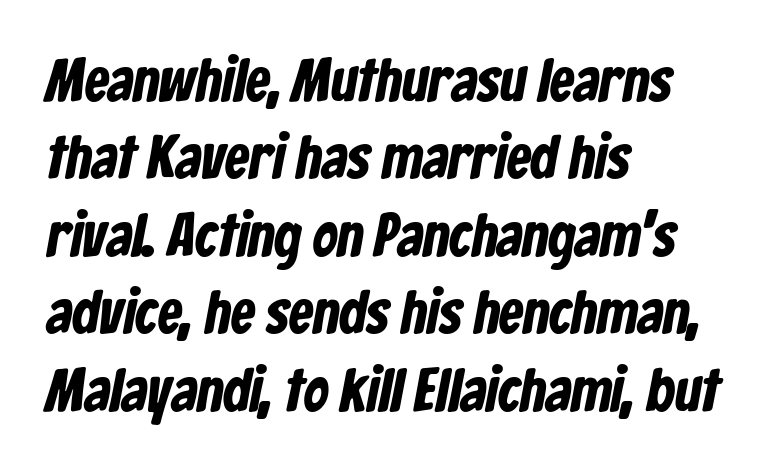
Q: Is the typeface a serif or a sans-serif typeface? A: Sans-serif.
Q: Is the text underlined? A: No.
Q: How is the paragraph aligned? A: Left-aligned.
Q: Is the spacing between letters normal or unusually wide? A: Normal.
Q: Is the spacing between lines tight, normal or loose? A: Normal.
Q: Width (condensed, normal, or wide)? A: Condensed.
Q: Stroke contrast? A: Low.
Q: x-height? A: Medium.
Q: Monospaced? A: No.
